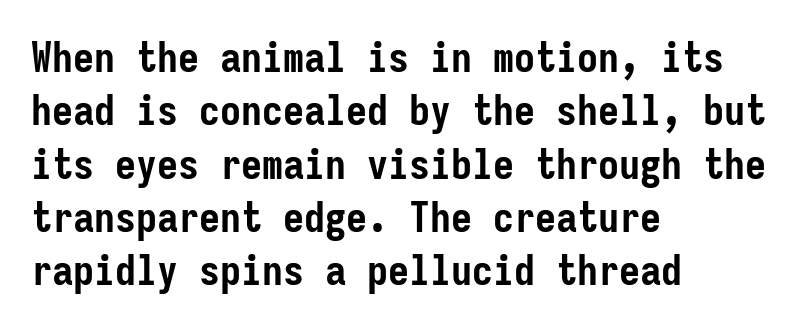
The image shows 42 px semibold, condensed sans-serif type, upright, monospaced; set left-aligned, normal line spacing (1.27x), normal letter spacing, not underlined; low stroke contrast and a medium x-height.
